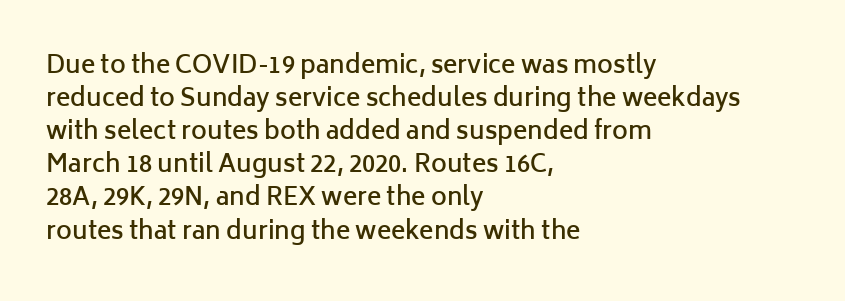
Q: Is the text bold? A: Semi-bold.
Q: Is the text italic (slanted)? A: No, it is upright.
Q: Is the text underlined? A: No.
Q: How is the paragraph aligned? A: Left-aligned.
Q: Is the spacing between letters normal or unusually wide? A: Normal.
Q: Is the spacing between lines tight, normal or loose? A: Normal.
